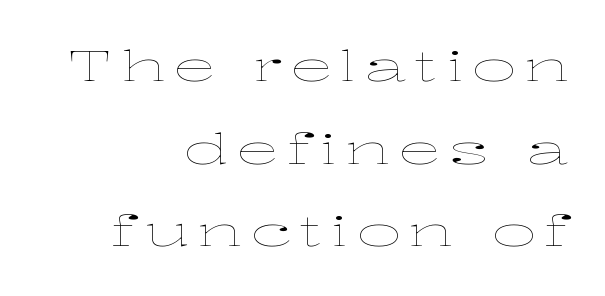
The image shows 43 px thin, wide type, upright; set right-aligned, loose line spacing (1.92x), not underlined; low stroke contrast and a medium x-height.
